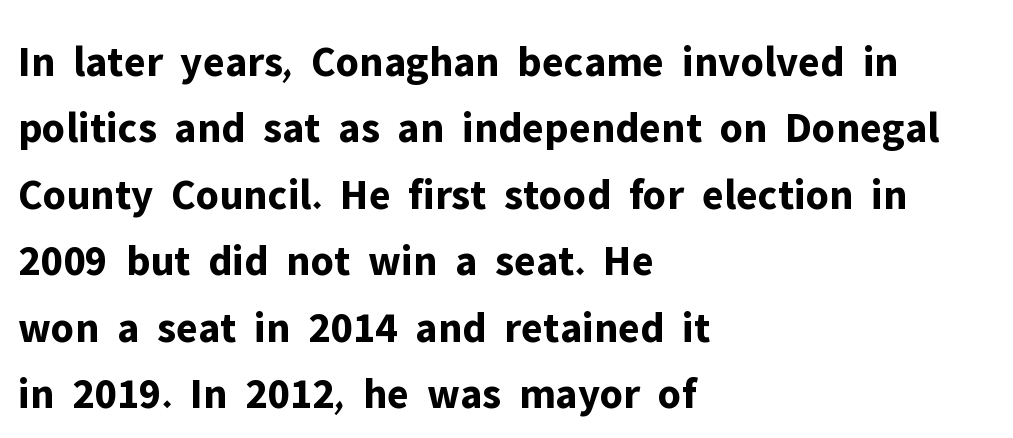
Q: Is the text bold? A: Yes.
Q: Is the text italic (slanted)? A: No, it is upright.
Q: Is the typeface a serif or a sans-serif typeface? A: Sans-serif.
Q: Is the text underlined? A: No.
Q: How is the paragraph aligned? A: Left-aligned.
Q: Is the spacing between letters normal or unusually wide? A: Normal.
Q: Is the spacing between lines tight, normal or loose? A: Normal.
Q: Width (condensed, normal, or wide)? A: Normal.
Q: Stroke contrast? A: Low.
Q: x-height? A: Medium.
Q: Monospaced? A: No.
